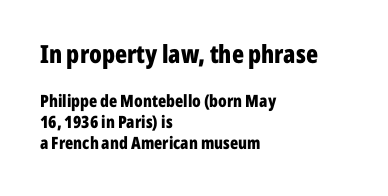
Q: Is the text bold? A: Yes.
Q: Is the text italic (slanted)? A: No, it is upright.
Q: Is the text underlined? A: No.
Q: How is the paragraph aligned? A: Left-aligned.
Q: Is the spacing between letters normal or unusually wide? A: Normal.
Q: Which block of text is set in a larger size, the first (top) or the second (bottom)? A: The first (top) one.
